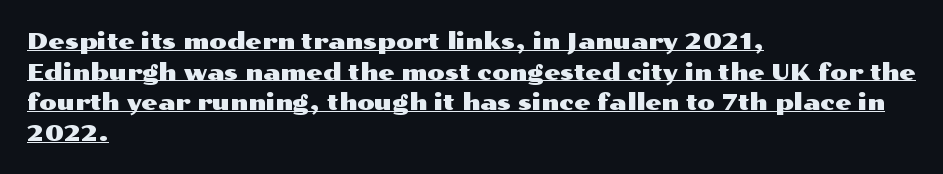
{"italic": "no", "underline": "yes", "align": "left", "line_spacing": "normal", "line_spacing_ratio": 1.33, "letter_spacing": "normal", "letter_spacing_em": 0.0, "glyph_px": 23}
